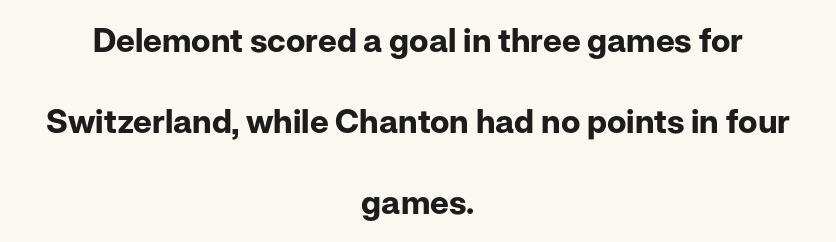
The image shows 33 px bold sans-serif type, upright; set centered, loose line spacing (2.45x), normal letter spacing, not underlined; low stroke contrast and a medium x-height.
